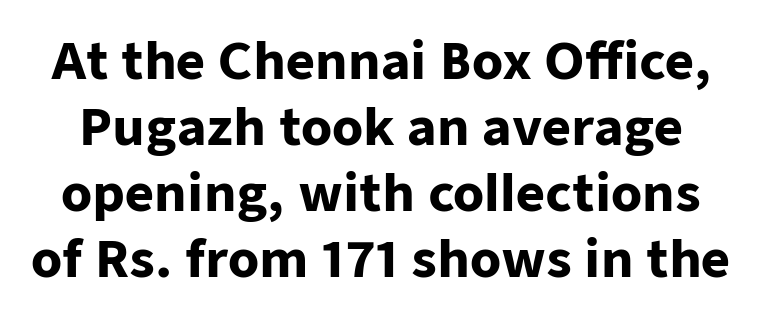
In terms of letterform style, serifs are entirely absent. The strokes are fattened all the way to bold. Line spacing here is normal. Any mark beneath the type? The region is blank.
